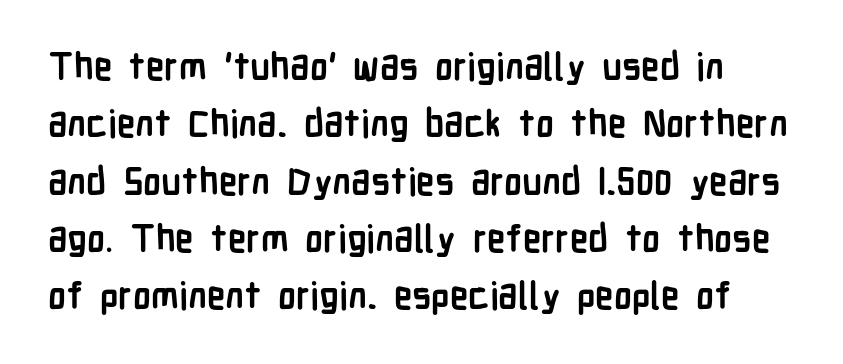
{"serif": "no", "italic": "no", "bold": "yes", "weight": "semibold", "width": "condensed", "stroke_contrast": "low", "x_height": "medium", "monospaced": "no", "underline": "no", "line_spacing": "normal", "line_spacing_ratio": 1.55, "letter_spacing": "normal", "letter_spacing_em": 0.0, "glyph_px": 37}
